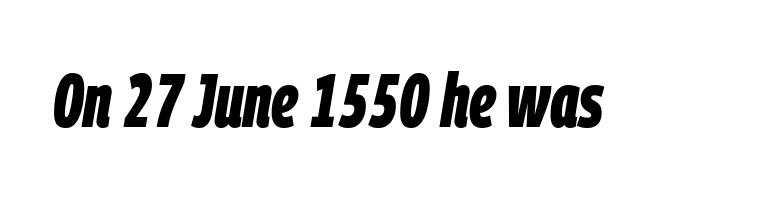
{"italic": "yes", "lean": "right", "slant_degrees": 9, "bold": "yes", "weight": "bold", "width": "condensed", "stroke_contrast": "low", "x_height": "large", "monospaced": "no", "underline": "no", "letter_spacing": "normal", "letter_spacing_em": 0.0, "glyph_px": 76}
